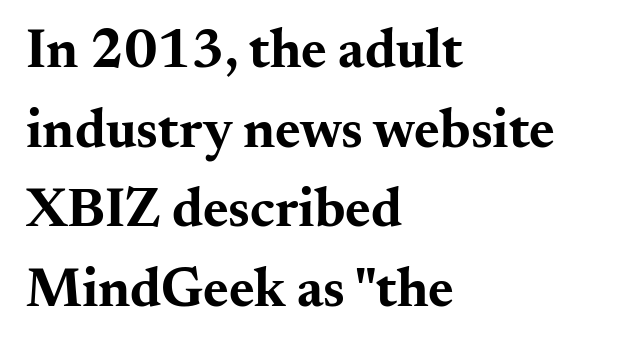
The image shows 55 px bold, wide serif type, upright; set left-aligned, normal line spacing (1.45x), normal letter spacing, not underlined; medium stroke contrast and a small x-height.
